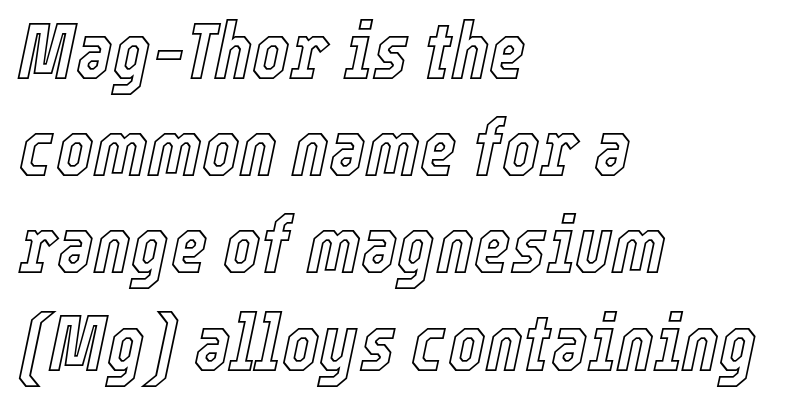
Q: Is the text italic (slanted)? A: Yes, it leans right by about 12 degrees.
Q: Is the text underlined? A: No.
Q: How is the paragraph aligned? A: Left-aligned.
Q: Is the spacing between letters normal or unusually wide? A: Normal.
Q: Width (condensed, normal, or wide)? A: Condensed.
Q: x-height? A: Medium.
Q: Monospaced? A: No.
